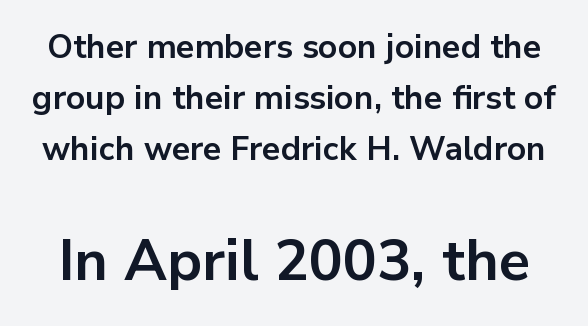
Characters remain perfectly vertical along every line. Look at the glyph heights: the lower group is clearly the bigger setting. Descenders hang freely into open space. The characters display no serif detailing; their extremities are plain. Weight check: bold — yes, fully. Character widths vary here, with narrow letters taking less room than wide ones.
